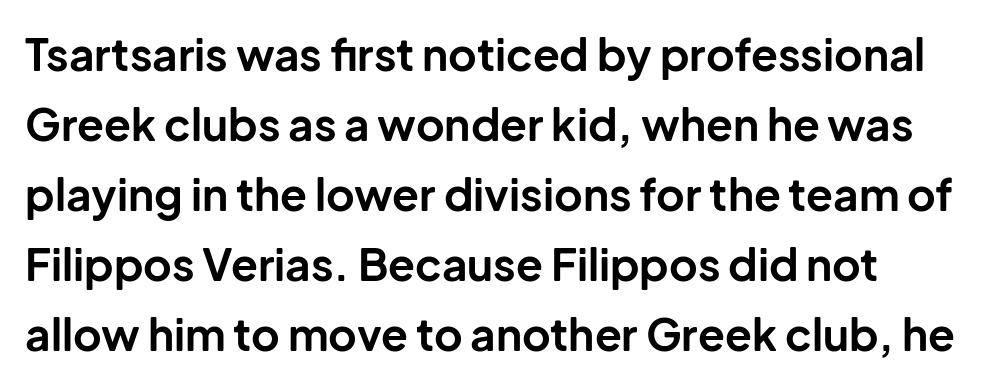
This sample has the flowing, uneven cadence of proportional lettering. These lines are set flush left with a ragged right edge. Students, note that the glyphs here touch the page at normal intervals. Quick note: underline off. These words are printed bold, with thick strokes throughout.
